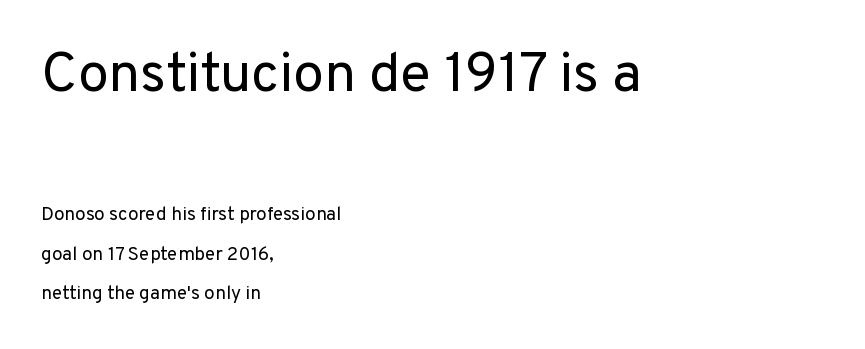
Proportional: the letters do not fall into vertical columns. The passage shown is not bold in any degree. Leftover space on each line is placed entirely after the last word. Nothing unusual about the tracking: characters are spaced as the font intends. You can tell from the bare stems that sans-serif type was used.
